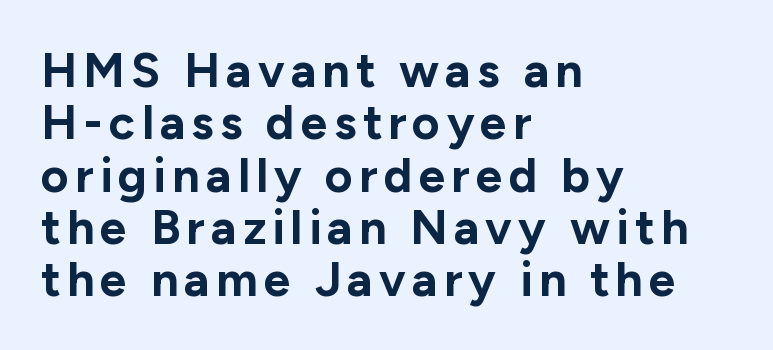
Q: Is the text bold? A: Yes.
Q: Is the text italic (slanted)? A: No, it is upright.
Q: Is the typeface a serif or a sans-serif typeface? A: Sans-serif.
Q: Is the text underlined? A: No.
Q: How is the paragraph aligned? A: Left-aligned.
Q: Is the spacing between lines tight, normal or loose? A: Tight.
Q: Width (condensed, normal, or wide)? A: Normal.
Q: Stroke contrast? A: Low.
Q: x-height? A: Medium.
Q: Monospaced? A: No.
